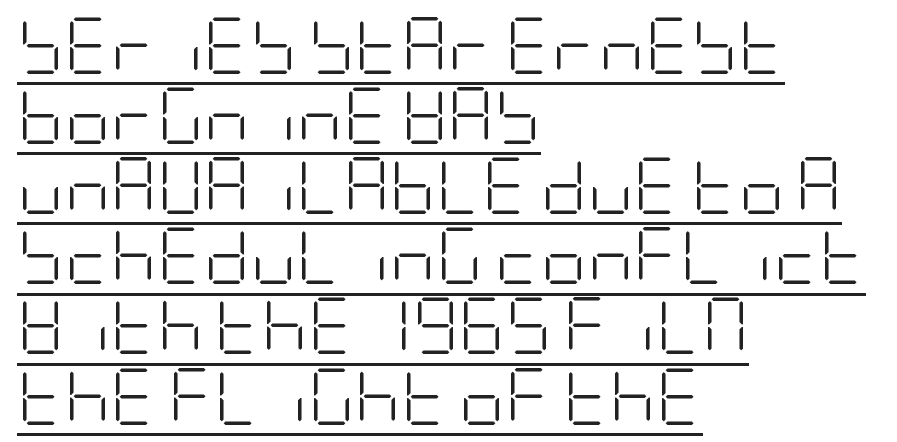
The image shows 57 px light, condensed sans-serif type, upright; set left-aligned, line spacing 1.23x, normal letter spacing, underlined; low stroke contrast and a large x-height.
